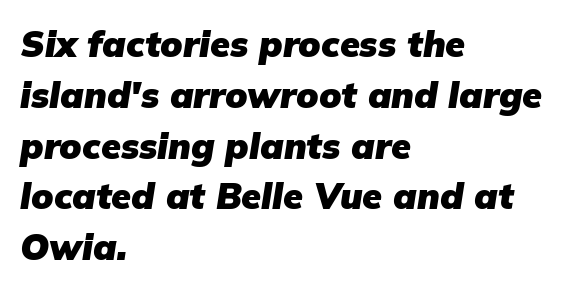
Q: Is the text bold? A: Yes.
Q: Is the text italic (slanted)? A: Yes, it leans right by about 9 degrees.
Q: Is the text underlined? A: No.
Q: How is the paragraph aligned? A: Left-aligned.
Q: Is the spacing between letters normal or unusually wide? A: Normal.
Q: Is the spacing between lines tight, normal or loose? A: Normal.
Q: Width (condensed, normal, or wide)? A: Normal.
Q: Stroke contrast? A: Low.
Q: x-height? A: Medium.
Q: Monospaced? A: No.
